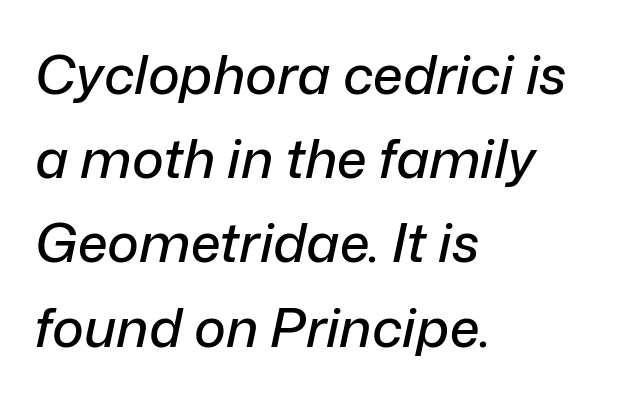
The image shows 54 px text type, italic (leaning right); set left-aligned, normal line spacing (1.56x), normal letter spacing, not underlined; low stroke contrast and a medium x-height.
